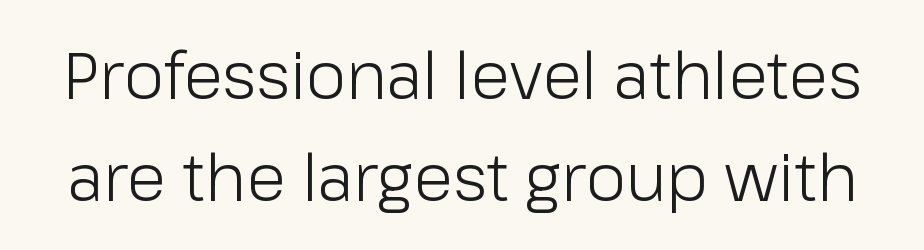
{"serif": "no", "italic": "no", "bold": "no", "weight": "light", "width": "normal", "stroke_contrast": "low", "x_height": "medium", "monospaced": "no", "underline": "no", "line_spacing": "normal", "line_spacing_ratio": 1.57, "letter_spacing": "normal", "letter_spacing_em": 0.0, "glyph_px": 65}
